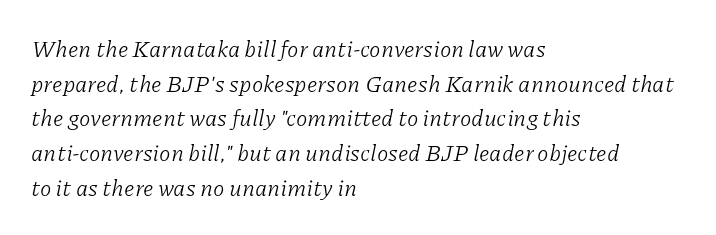
Every row of glyphs begins at an identical x-position on the left. Interline gaps are of average width in this sample. Glance below the letters and you will spot only blank space. The passage shown is not bold in any degree.
